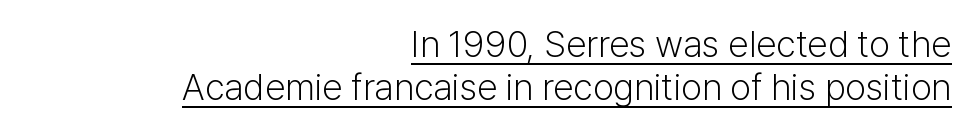
The image shows 37 px light sans-serif type, upright; set right-aligned, tight line spacing (1.15x), normal letter spacing, underlined; low stroke contrast and a medium x-height.
